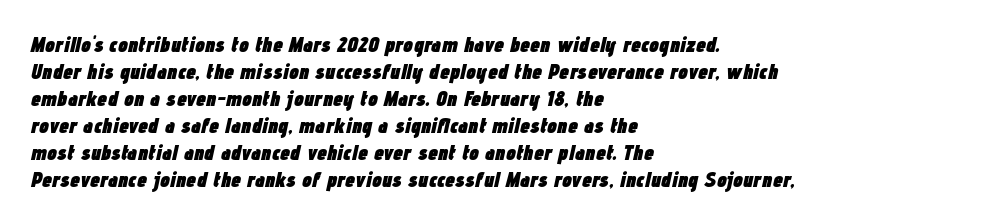
Between one letter and the next there's only the usual sliver of space. A typesetter would mark this as italic. The characters look thick and weighty, a clear bold. Leftover space on each line is placed entirely after the last word. Descender tails drop into unmarked territory.
